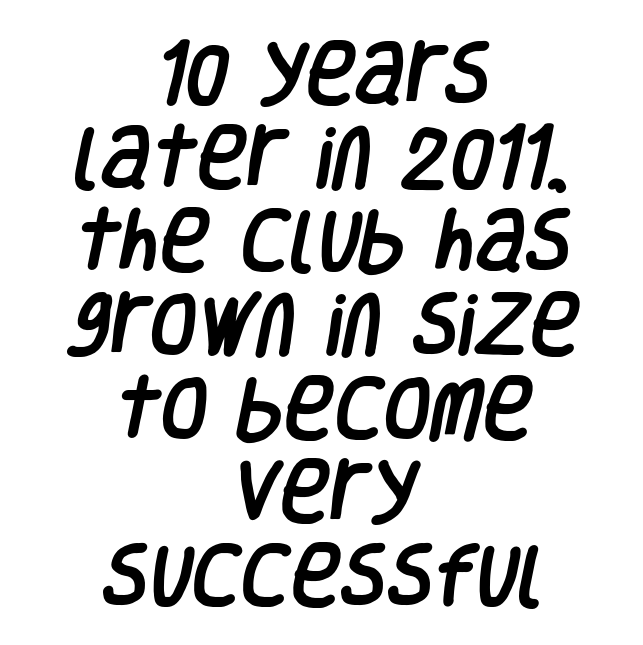
Q: Is the typeface a serif or a sans-serif typeface? A: Sans-serif.
Q: Is the text underlined? A: No.
Q: How is the paragraph aligned? A: Centered.
Q: Is the spacing between letters normal or unusually wide? A: Normal.
Q: Width (condensed, normal, or wide)? A: Condensed.
Q: Stroke contrast? A: Low.
Q: x-height? A: Large.
Q: Monospaced? A: No.
